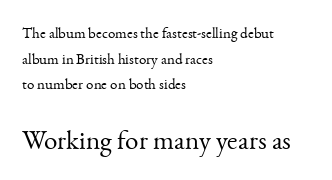
The ragged edge is on the right, which tells us the setting is flush left. Every stem runs plumb, perpendicular to the baseline. Weight class: somewhere from thin through regular. The face used here is rendered with its standard letterfit.
